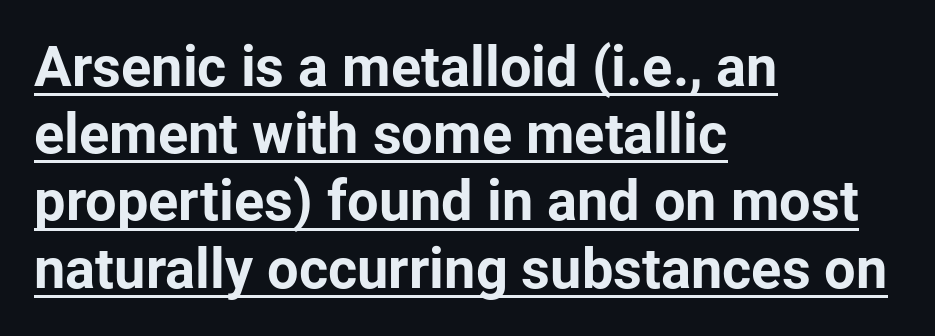
The image shows 56 px bold sans-serif type, upright; set left-aligned, line spacing 1.2x, normal letter spacing, underlined; low stroke contrast and a medium x-height.
